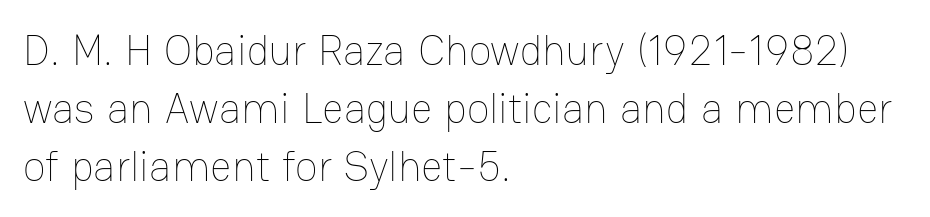
{"italic": "no", "bold": "no", "weight": "thin", "width": "normal", "stroke_contrast": "low", "x_height": "medium", "monospaced": "no", "underline": "no", "align": "left", "line_spacing": "normal", "line_spacing_ratio": 1.38, "letter_spacing": "normal", "letter_spacing_em": 0.0, "glyph_px": 42}
